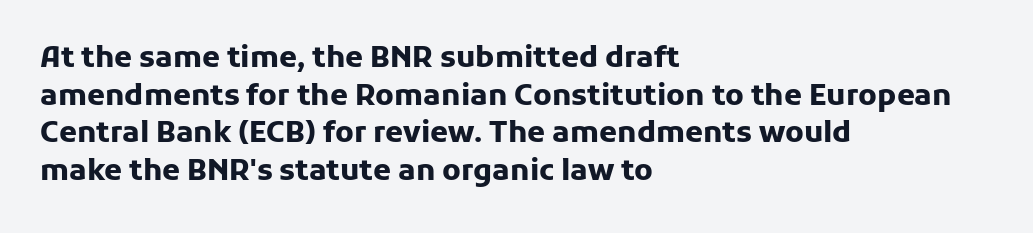
Vertical strokes here are truly vertical. The space between consecutive lines is moderate. The characters display no serif detailing; their extremities are plain. Each letter keeps its own natural width here, so spacing adapts to shape.
